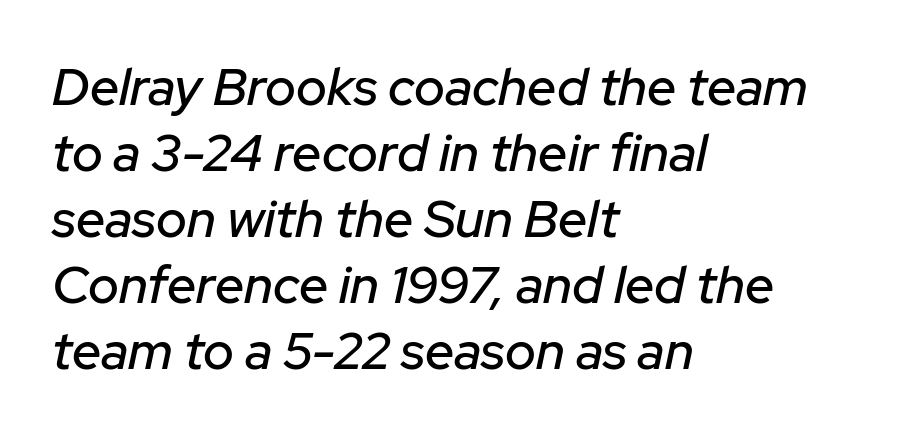
The passage is arranged the way most books set body copy — flush left. Nobody touched the tracking dial on this one. Looks like regular typesetting: each glyph gets only the width it needs. Slanted lettering throughout. This block has exactly the height ordinary leading produces. The area under the type is left untouched.
